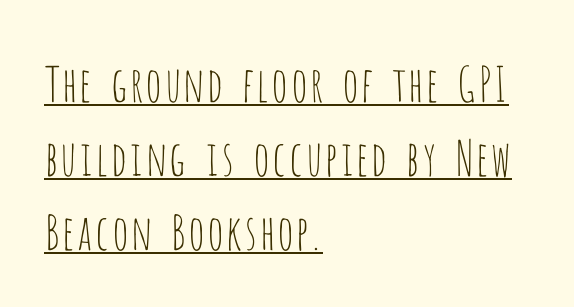
Visually the block forms a straight wall on the left and a jagged coastline on the right. Default kerning and tracking; the words read as compact shapes. Summary of vertical rhythm: regular, with standard interline spacing. Notice how the stems are strictly vertical — no italics here. A light-to-regular cut is what we see here.
